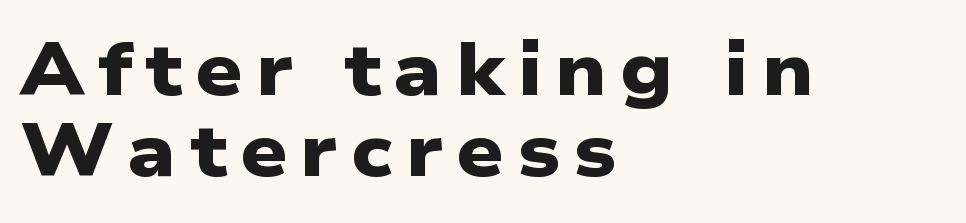
The image shows 74 px heavy, wide sans-serif type; set left-aligned, tight line spacing (1.09x), not underlined; low stroke contrast and a medium x-height.
